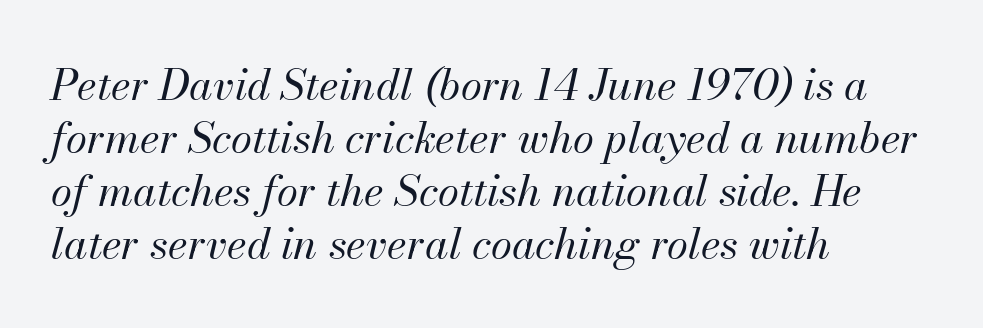
The image shows 43 px regular-weight type, italic (leaning right); set left-aligned, line spacing 1.23x, normal letter spacing, not underlined; medium stroke contrast and a small x-height.
